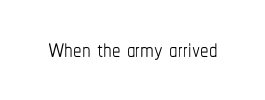
The image shows 34 px thin, condensed type, upright; set normal letter spacing, not underlined; low stroke contrast and a medium x-height.
